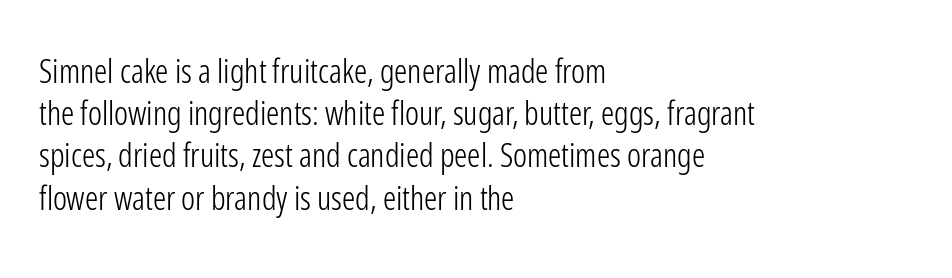
{"serif": "no", "italic": "no", "bold": "no", "weight": "light", "width": "condensed", "stroke_contrast": "low", "x_height": "medium", "monospaced": "no", "underline": "no", "align": "left", "line_spacing": "normal", "line_spacing_ratio": 1.28, "letter_spacing": "normal", "letter_spacing_em": 0.0, "glyph_px": 33}
